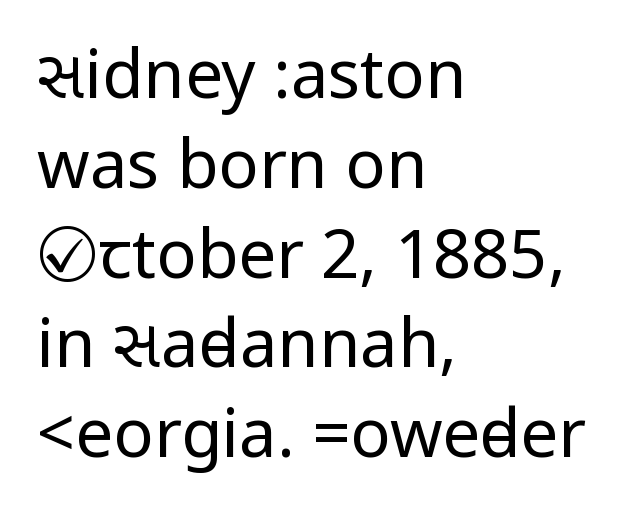
Q: Is the text bold? A: No.
Q: Is the text italic (slanted)? A: No, it is upright.
Q: Is the typeface a serif or a sans-serif typeface? A: Sans-serif.
Q: Is the text underlined? A: No.
Q: How is the paragraph aligned? A: Left-aligned.
Q: Is the spacing between letters normal or unusually wide? A: Normal.
Q: Is the spacing between lines tight, normal or loose? A: Normal.
Q: Width (condensed, normal, or wide)? A: Condensed.
Q: Stroke contrast? A: Low.
